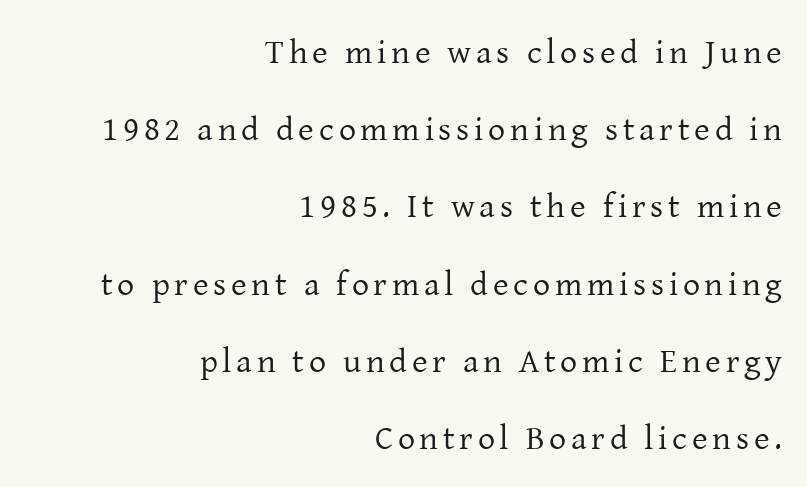
Q: Is the text bold? A: No.
Q: Is the text italic (slanted)? A: No, it is upright.
Q: Is the typeface a serif or a sans-serif typeface? A: Serif.
Q: Is the text underlined? A: No.
Q: How is the paragraph aligned? A: Right-aligned.
Q: Is the spacing between lines tight, normal or loose? A: Loose.
Q: Width (condensed, normal, or wide)? A: Normal.
Q: Stroke contrast? A: Low.
Q: x-height? A: Medium.
Q: Monospaced? A: No.
